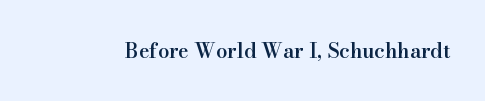
Q: Is the text bold? A: Semi-bold.
Q: Is the text italic (slanted)? A: No, it is upright.
Q: Is the text underlined? A: No.
Q: Is the spacing between letters normal or unusually wide? A: Normal.
